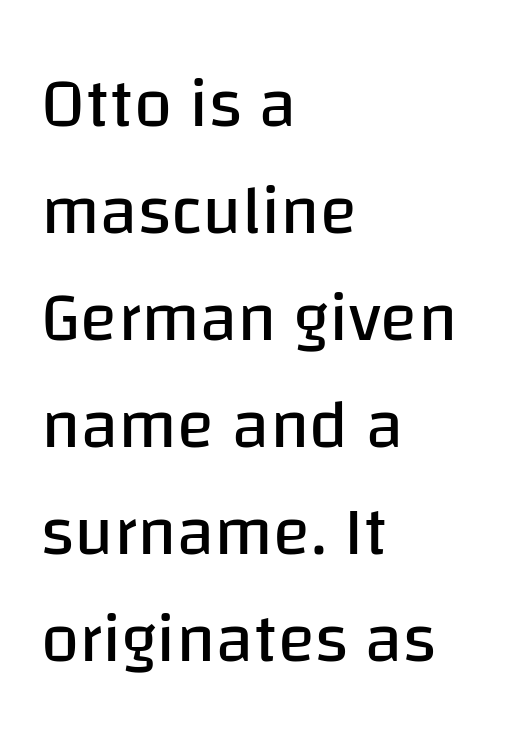
{"serif": "no", "italic": "no", "bold": "no", "weight": "regular", "width": "normal", "stroke_contrast": "low", "x_height": "large", "monospaced": "no", "underline": "no", "align": "left", "line_spacing": "normal", "line_spacing_ratio": 1.55, "letter_spacing": "normal", "letter_spacing_em": 0.0, "glyph_px": 69}
